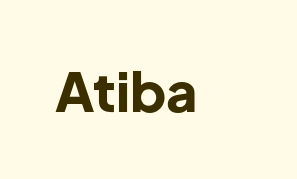
{"serif": "no", "italic": "no", "bold": "yes", "weight": "bold", "width": "normal", "stroke_contrast": "low", "x_height": "medium", "monospaced": "no", "underline": "no", "letter_spacing": "normal", "letter_spacing_em": 0.0, "glyph_px": 54}
